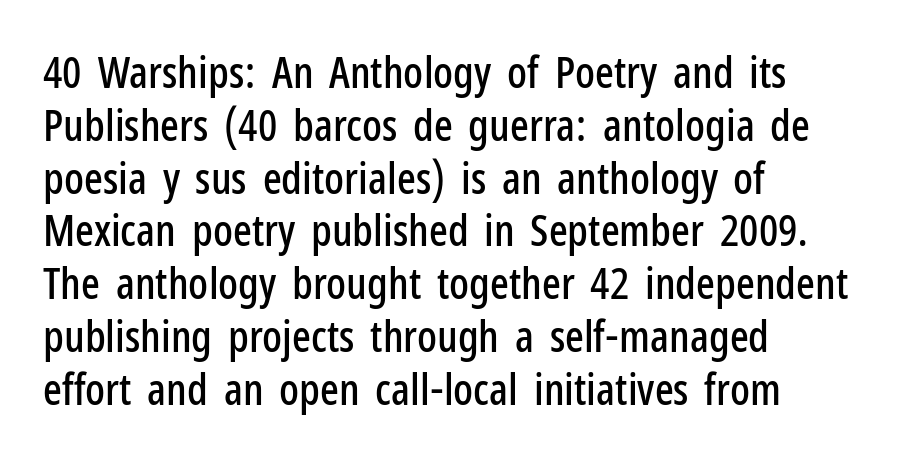
The string is rendered with underlining switched off. Each word holds together tightly as a unit, with standard inter-letter gaps. Horizontally, the lines are justified to the leading edge only. Nope, not italic — everything's standing straight. Note: no serifs on the glyphs. Think of a printed novel: that variable character pitch is what you see here.
